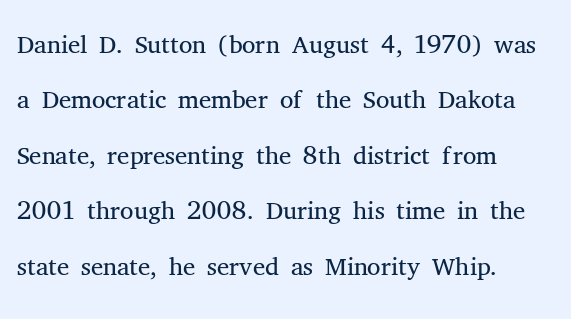
Q: Is the text bold? A: No.
Q: Is the text italic (slanted)? A: No, it is upright.
Q: Is the typeface a serif or a sans-serif typeface? A: Serif.
Q: Is the text underlined? A: No.
Q: How is the paragraph aligned? A: Left-aligned.
Q: Is the spacing between letters normal or unusually wide? A: Normal.
Q: Is the spacing between lines tight, normal or loose? A: Normal.
Q: Width (condensed, normal, or wide)? A: Normal.
Q: Stroke contrast? A: Medium.
Q: x-height? A: Medium.
Q: Monospaced? A: No.
